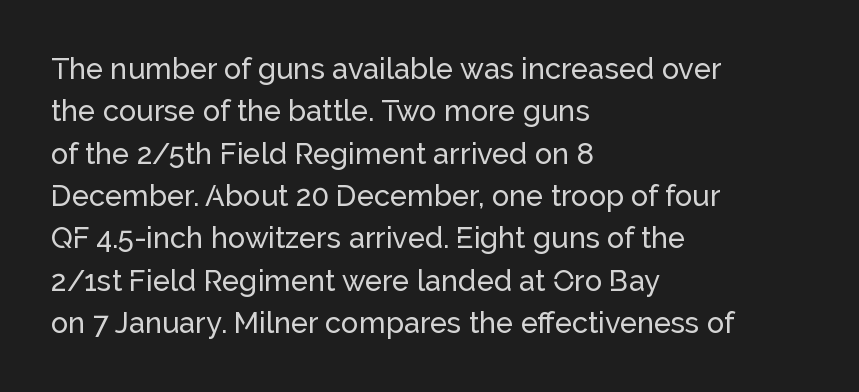
{"serif": "no", "italic": "no", "width": "normal", "stroke_contrast": "low", "x_height": "medium", "monospaced": "no", "underline": "no", "align": "left", "line_spacing": "normal", "line_spacing_ratio": 1.46, "letter_spacing": "normal", "letter_spacing_em": 0.0, "glyph_px": 29}
